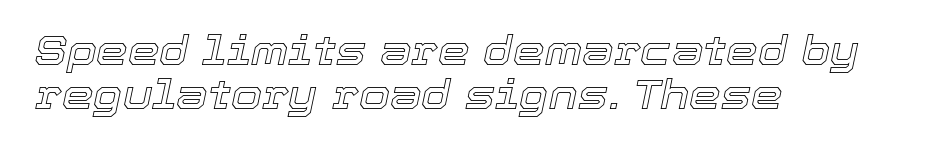
{"italic": "yes", "lean": "right", "slant_degrees": 12, "width": "normal", "x_height": "medium", "monospaced": "no", "underline": "no", "align": "left", "line_spacing": "tight", "line_spacing_ratio": 1.09, "letter_spacing": "normal", "letter_spacing_em": 0.0, "glyph_px": 40}
